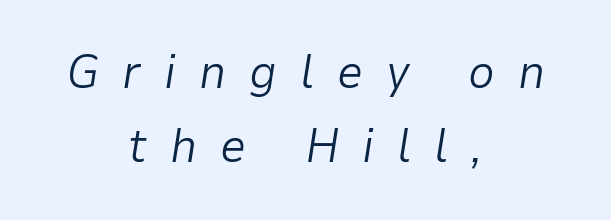
{"italic": "yes", "lean": "right", "slant_degrees": 9, "bold": "no", "weight": "light", "width": "normal", "stroke_contrast": "low", "x_height": "medium", "monospaced": "no", "underline": "no", "align": "center", "line_spacing": "normal", "line_spacing_ratio": 1.58, "letter_spacing": "wide", "letter_spacing_em": 0.49, "glyph_px": 47}
